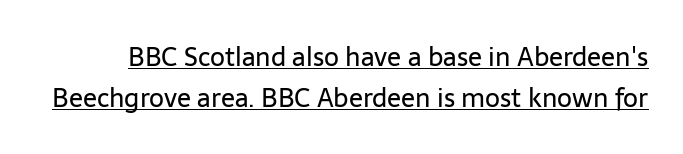
The image shows 26 px text type, upright; set normal line spacing (1.57x), normal letter spacing, underlined.
